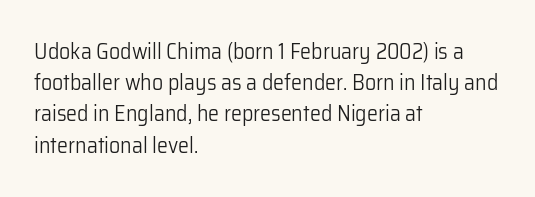
Every row of glyphs begins at an identical x-position on the left. The typesetting does not lean heavy: it is not bold. One glance says typical: line gaps are just what's usual. Underlining? Definitely not there.
